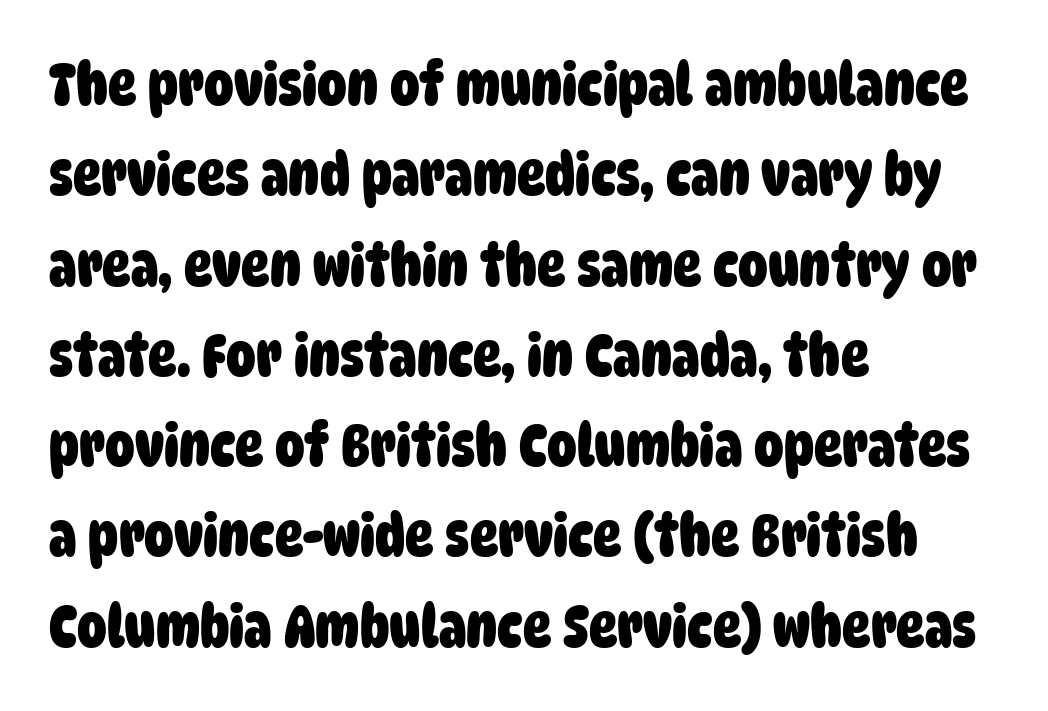
Does the type have serifs? No, each stem ends abruptly. The typesetter chose a ragged-right arrangement here. Has an underline been added? It has not. Typesetter's note: full bold, strokes at maximum text heaviness. Summary of vertical rhythm: regular, with standard interline spacing. Students, note that the glyphs here touch the page at normal intervals.
